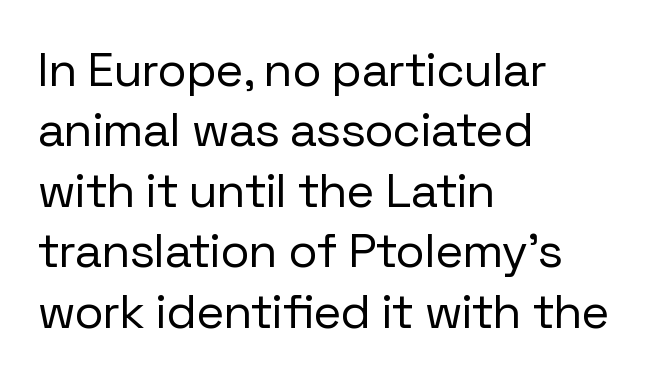
A clean baseline with only descenders dipping below it. You could not count columns in this text — the font is proportionally spaced. This rendering uses left alignment, leaving the right contour irregular. Words appear dense and cohesive because spacing is normal. The designer went with a sans here, leaving each stem footless. Weight: regular or lighter.
